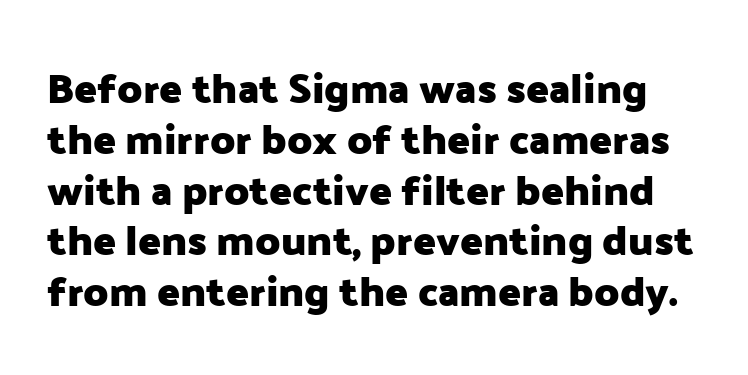
Nobody drew a line under any word here. Check where the strokes stop: nothing finishes them off — pure sans. Proportional: the letters do not fall into vertical columns. Honestly, the letter spacing is just normal — you wouldn't notice it. The passage shown is emphatically bold.
